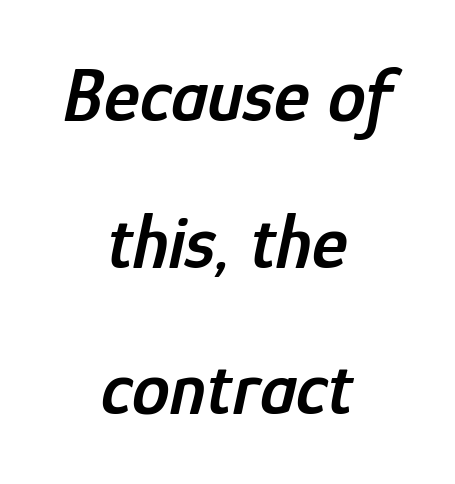
In terms of posture, this sample is oblique. Loosely led — the rows are spread out. Is the type bold? Partly — it's a semibold, heavier than regular but not fully bold. One-word summary of the alignment: center. Nothing unusual about the tracking: characters are spaced as the font intends. The string is rendered with underlining switched off.
